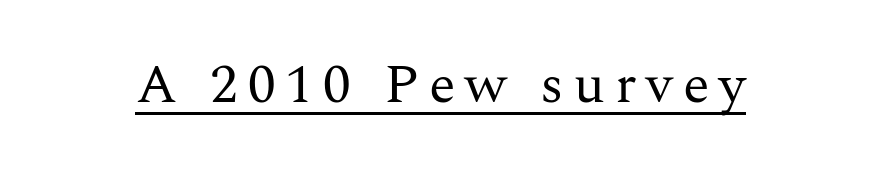
The sample's only ornament is a line tracing under the words. The lettering stays uniformly vertical, giving the passage a roman look. Do the characters align in a grid? No, the font is proportional. The weight tops out at a normal text grade.
